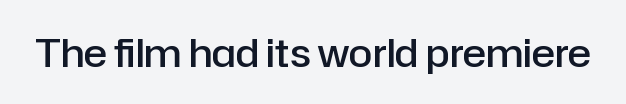
{"serif": "no", "italic": "no", "bold": "semi", "weight": "semibold", "width": "normal", "stroke_contrast": "low", "x_height": "medium", "monospaced": "no", "underline": "no", "letter_spacing": "normal", "letter_spacing_em": 0.0, "glyph_px": 39}
